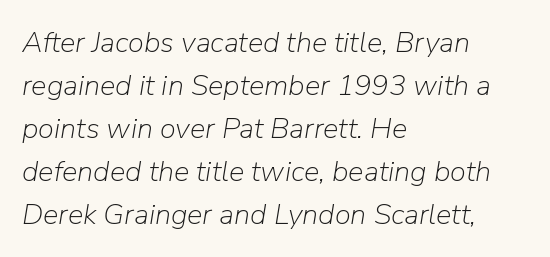
{"italic": "yes", "lean": "right", "slant_degrees": 9, "bold": "no", "weight": "light", "width": "normal", "stroke_contrast": "low", "x_height": "medium", "monospaced": "no", "underline": "no", "align": "left", "line_spacing": "normal", "line_spacing_ratio": 1.48, "letter_spacing": "normal", "letter_spacing_em": 0.0, "glyph_px": 29}
